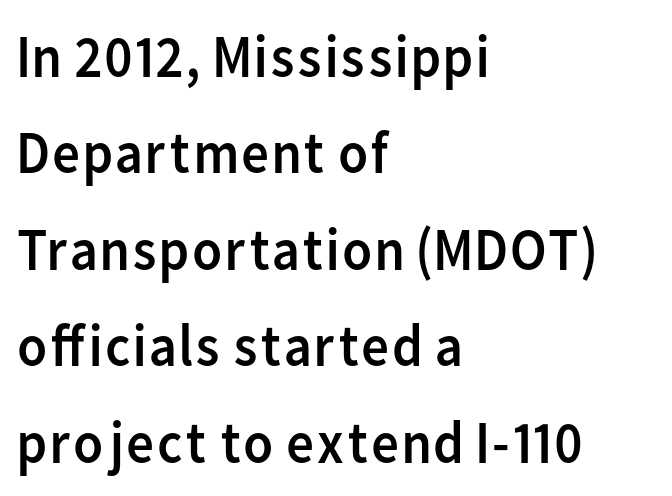
The image shows 61 px regular-weight sans-serif type, upright; set left-aligned, normal line spacing (1.58x), normal letter spacing, not underlined; low stroke contrast and a medium x-height.
